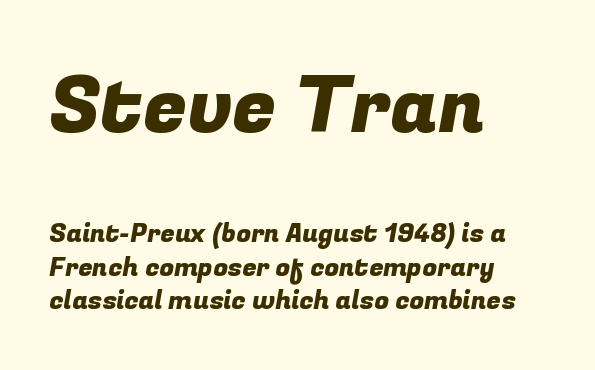
The image shows 79 px sans-serif type; set left-aligned, normal line spacing (1.29x), normal letter spacing, not underlined; the first (top) block is 3.04x larger; low stroke contrast and a medium x-height.
